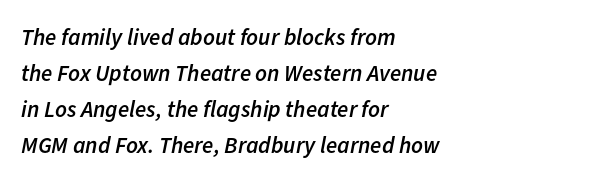
{"italic": "yes", "lean": "right", "slant_degrees": 11, "bold": "semi", "underline": "no", "align": "left", "line_spacing": "normal", "line_spacing_ratio": 1.57, "letter_spacing": "normal", "letter_spacing_em": 0.0, "glyph_px": 23}
